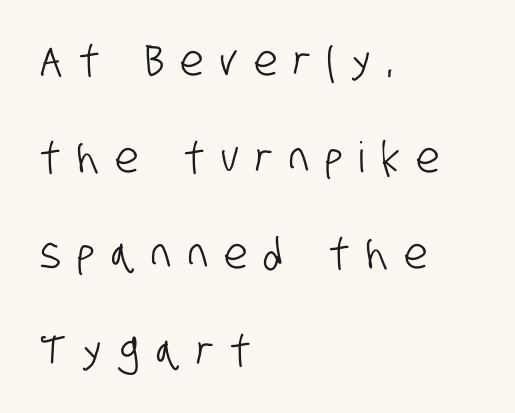
{"serif": "no", "width": "condensed", "stroke_contrast": "low", "x_height": "large", "monospaced": "no", "underline": "no", "align": "left", "line_spacing": "loose", "line_spacing_ratio": 2.3, "letter_spacing": "wide", "letter_spacing_em": 0.39, "glyph_px": 42}
